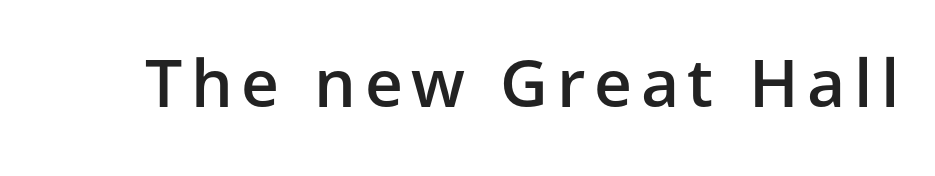
{"serif": "no", "italic": "no", "bold": "semi", "weight": "semibold", "width": "normal", "stroke_contrast": "low", "x_height": "medium", "monospaced": "no", "underline": "no", "glyph_px": 66}
